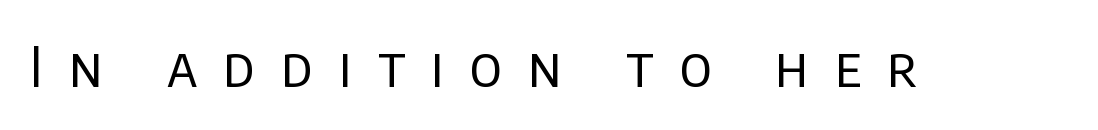
Q: Is the text bold? A: No.
Q: Is the text italic (slanted)? A: No, it is upright.
Q: Is the typeface a serif or a sans-serif typeface? A: Sans-serif.
Q: Is the text underlined? A: No.
Q: Is the spacing between letters normal or unusually wide? A: Unusually wide.
Q: Width (condensed, normal, or wide)? A: Normal.
Q: Stroke contrast? A: Low.
Q: x-height? A: Large.
Q: Monospaced? A: No.
